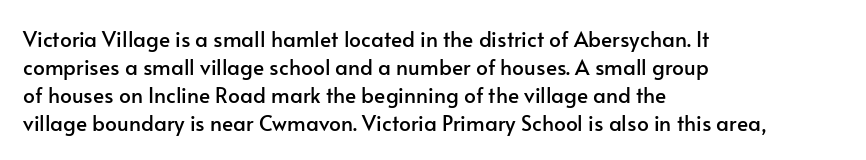
Q: Is the text italic (slanted)? A: No, it is upright.
Q: Is the text underlined? A: No.
Q: How is the paragraph aligned? A: Left-aligned.
Q: Is the spacing between letters normal or unusually wide? A: Normal.
Q: Is the spacing between lines tight, normal or loose? A: Normal.
